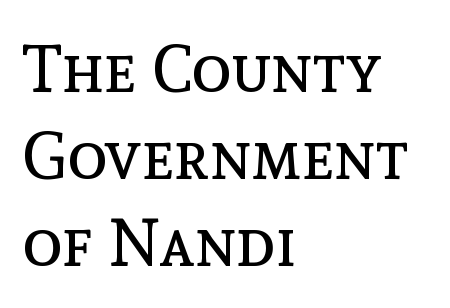
All the whitespace from short lines collects on the right. Letter spacing: default. Line spacing here is normal. Spacing verdict: proportional, widths tailored to each character.
